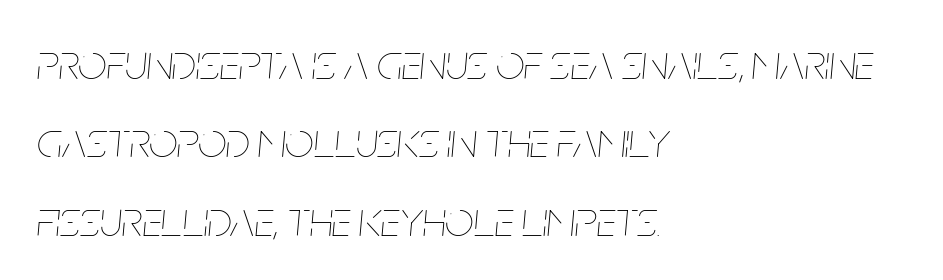
Q: Is the text bold? A: No.
Q: Is the text italic (slanted)? A: Yes, it leans right by about 5 degrees.
Q: Is the text underlined? A: No.
Q: How is the paragraph aligned? A: Left-aligned.
Q: Is the spacing between letters normal or unusually wide? A: Normal.
Q: Is the spacing between lines tight, normal or loose? A: Normal.
Q: Width (condensed, normal, or wide)? A: Condensed.
Q: Stroke contrast? A: Low.
Q: x-height? A: Large.
Q: Monospaced? A: No.
